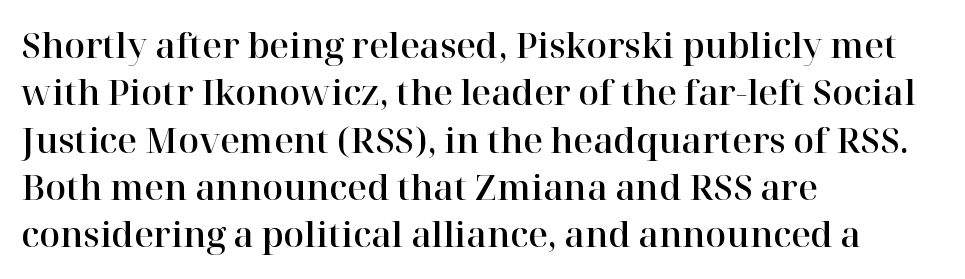
{"serif": "yes", "italic": "no", "width": "normal", "stroke_contrast": "high", "x_height": "medium", "monospaced": "no", "underline": "no", "align": "left", "line_spacing": "normal", "line_spacing_ratio": 1.39, "letter_spacing": "normal", "letter_spacing_em": 0.0, "glyph_px": 34}
